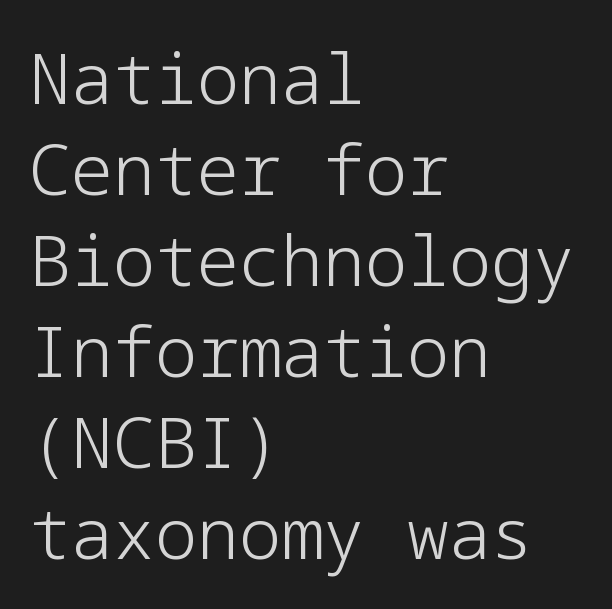
{"serif": "no", "italic": "no", "bold": "no", "weight": "light", "width": "normal", "stroke_contrast": "low", "x_height": "medium", "underline": "no", "align": "left", "line_spacing": "normal", "line_spacing_ratio": 1.3, "letter_spacing": "normal", "letter_spacing_em": 0.0, "glyph_px": 70}
